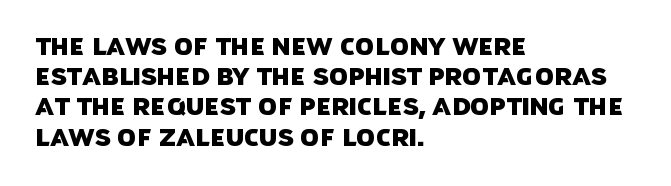
Each new line begins a customary step beneath the previous one. This rendering features lettering with no underline. This rendering uses left alignment, leaving the right contour irregular. How are the letters spaced? Ordinarily, with no added tracking.
